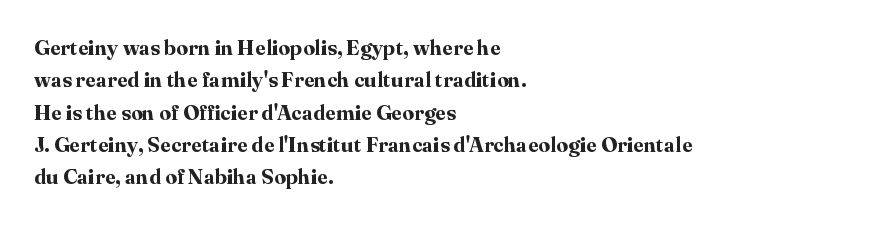
The image shows 21 px bold type, upright; set left-aligned, normal line spacing (1.54x), normal letter spacing, not underlined.
